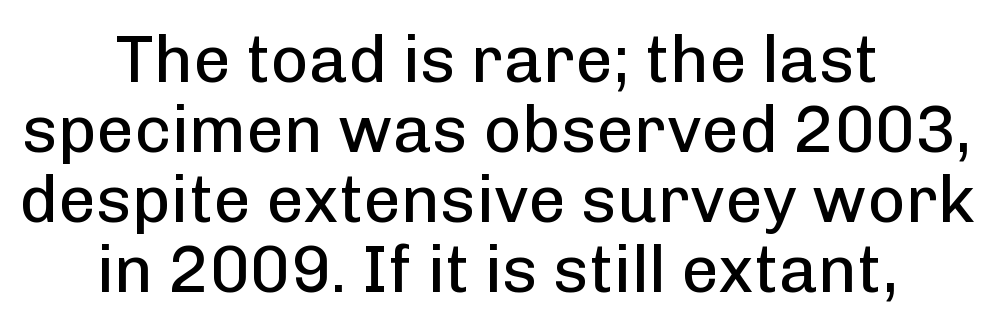
The image shows 66 px regular-weight sans-serif type, upright; set centered, tight line spacing (1.06x), normal letter spacing, not underlined; low stroke contrast and a medium x-height.
